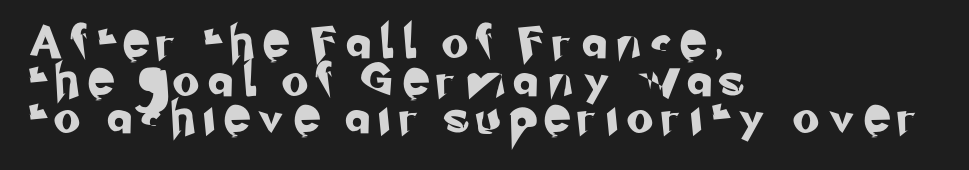
Q: Is the typeface a serif or a sans-serif typeface? A: Sans-serif.
Q: Is the text underlined? A: No.
Q: How is the paragraph aligned? A: Left-aligned.
Q: Is the spacing between letters normal or unusually wide? A: Unusually wide.
Q: Is the spacing between lines tight, normal or loose? A: Tight.
Q: Width (condensed, normal, or wide)? A: Normal.
Q: Stroke contrast? A: Low.
Q: x-height? A: Small.
Q: Monospaced? A: No.
